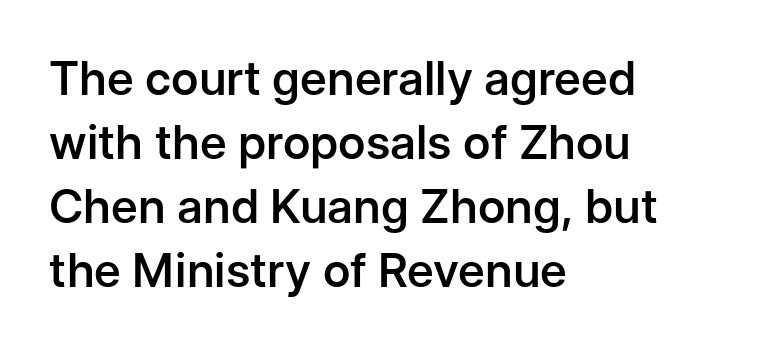
The image shows 47 px semibold sans-serif type, upright; set left-aligned, normal line spacing (1.36x), normal letter spacing, not underlined; low stroke contrast and a medium x-height.
